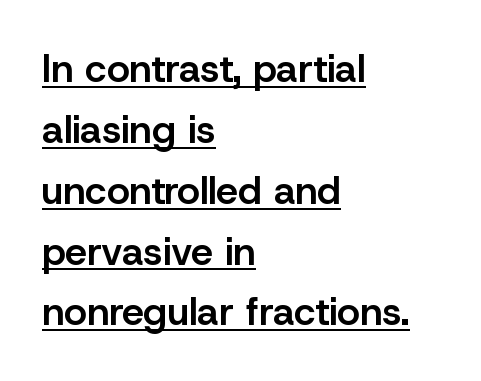
The letterforms sit shoulder to shoulder at normal distance. These lines are composed in type without serifs. You can tell it's not italic because the verticals are truly vertical. Rows of type keep a routine distance in the vertical direction. I'd describe the lettering as semibold — firm but not a full bold.
